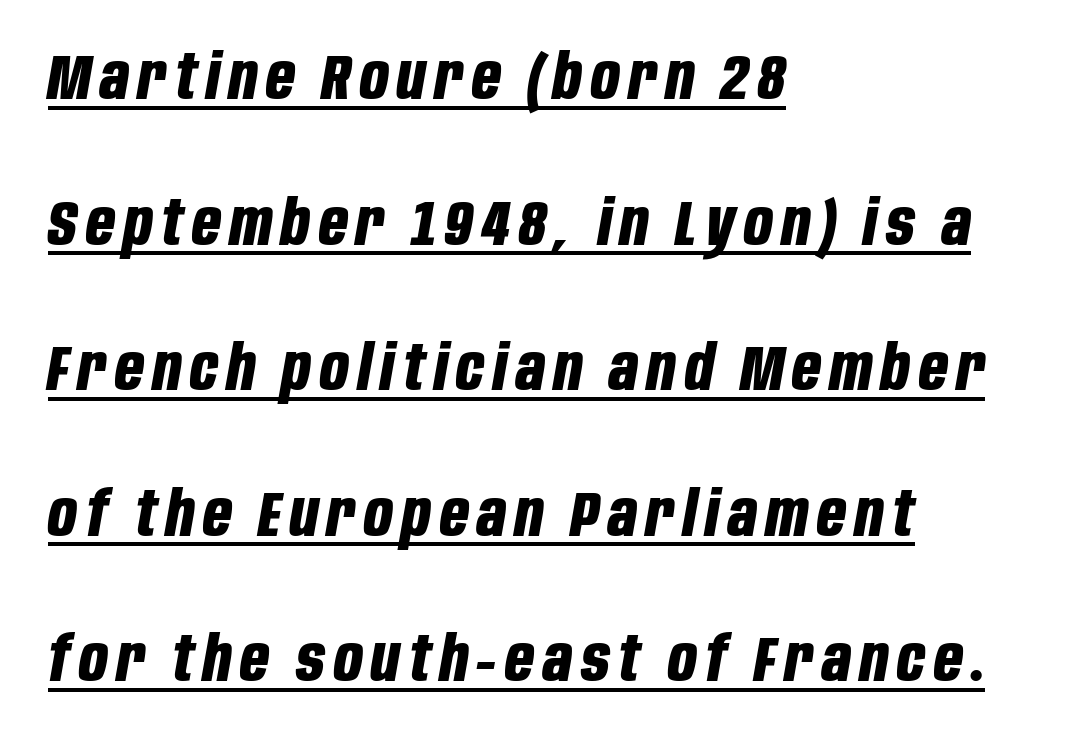
The image shows 63 px bold, condensed type, italic (leaning right); set left-aligned, loose line spacing (2.31x), underlined; low stroke contrast and a large x-height.
